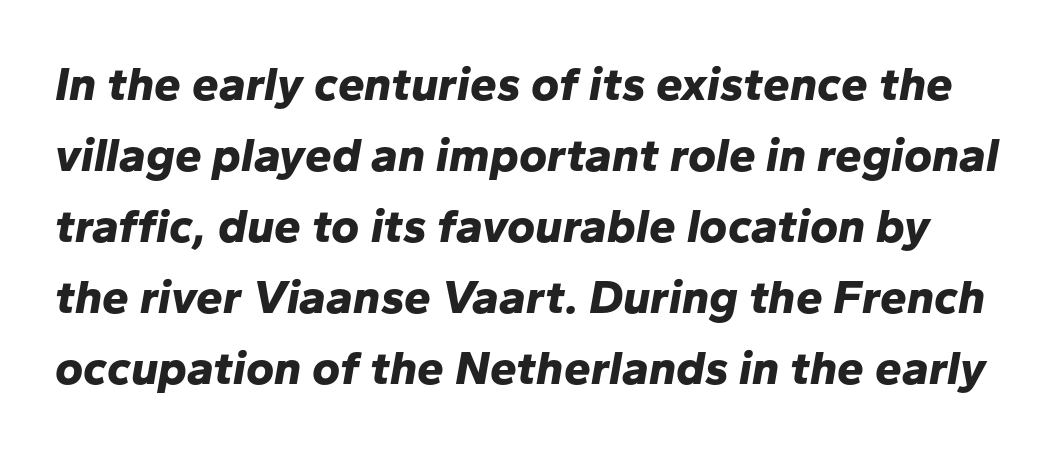
Q: Is the text bold? A: Yes.
Q: Is the text italic (slanted)? A: Yes, it leans right by about 10 degrees.
Q: Is the text underlined? A: No.
Q: Is the spacing between letters normal or unusually wide? A: Normal.
Q: Is the spacing between lines tight, normal or loose? A: Normal.
Q: Width (condensed, normal, or wide)? A: Normal.
Q: Stroke contrast? A: Low.
Q: x-height? A: Medium.
Q: Monospaced? A: No.
